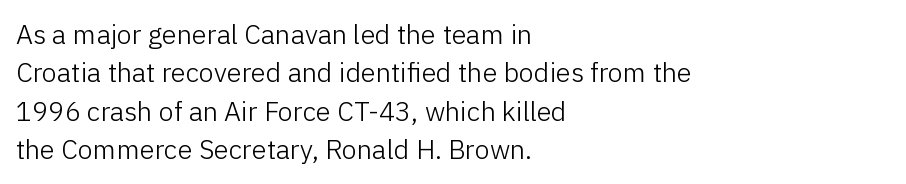
Every row of glyphs begins at an identical x-position on the left. A roman cut, with each character standing at attention. Does the leading feel generous? No, just average. The tracking reads as untouched default to a designer's eye.
